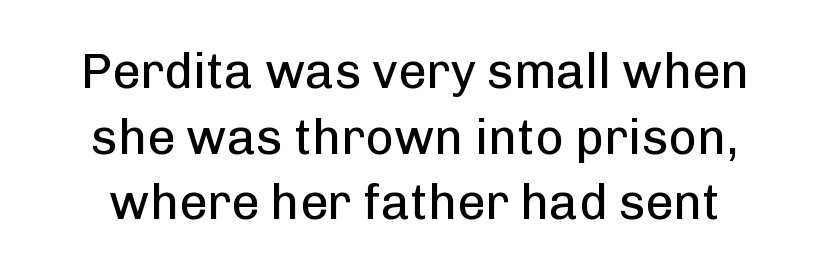
The image shows 49 px regular-weight sans-serif type, upright; set normal line spacing (1.34x), normal letter spacing, not underlined; low stroke contrast and a medium x-height.
